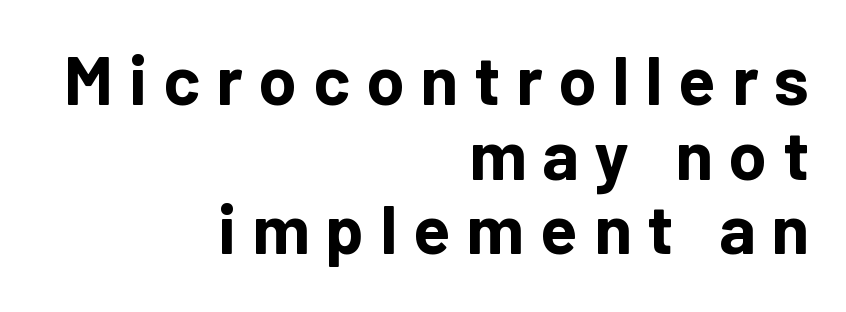
Q: Is the text bold? A: Yes.
Q: Is the text italic (slanted)? A: No, it is upright.
Q: Is the typeface a serif or a sans-serif typeface? A: Sans-serif.
Q: Is the text underlined? A: No.
Q: How is the paragraph aligned? A: Right-aligned.
Q: Is the spacing between letters normal or unusually wide? A: Unusually wide.
Q: Is the spacing between lines tight, normal or loose? A: Tight.
Q: Width (condensed, normal, or wide)? A: Normal.
Q: Stroke contrast? A: Low.
Q: x-height? A: Medium.
Q: Monospaced? A: No.
